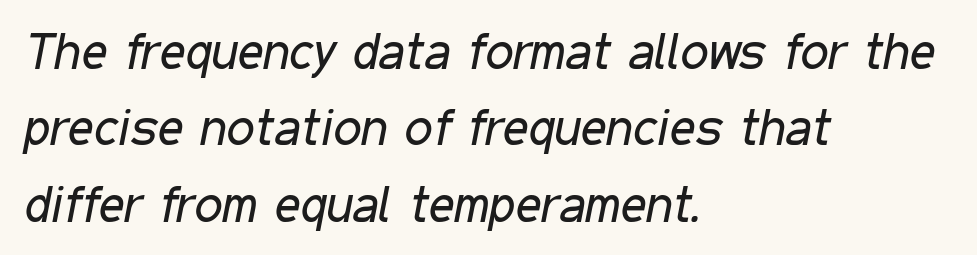
The passage shown is not underscored anywhere. You could not count columns in this text — the font is proportionally spaced. Quick note: interline space is typical. Every character sits at an angle, as italics do. Reading down the block, your eye returns to a fixed left position each line. Weight: regular or lighter.
